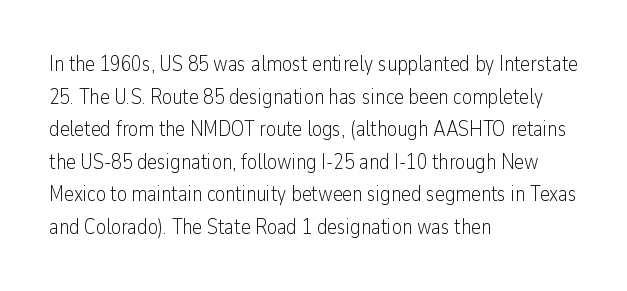
{"italic": "no", "bold": "no", "underline": "no", "align": "left", "line_spacing": "normal", "line_spacing_ratio": 1.55, "letter_spacing": "normal", "letter_spacing_em": 0.0, "glyph_px": 21}
